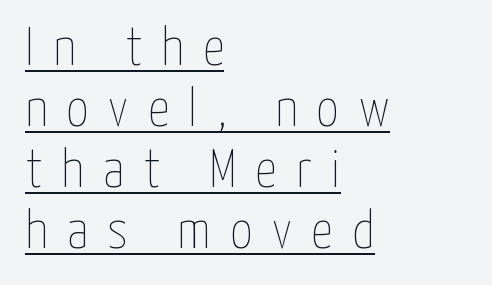
The image shows 54 px thin, condensed type, upright; set left-aligned, tight line spacing (1.13x), unusually wide letter spacing (+0.36 em), underlined; low stroke contrast and a medium x-height.
